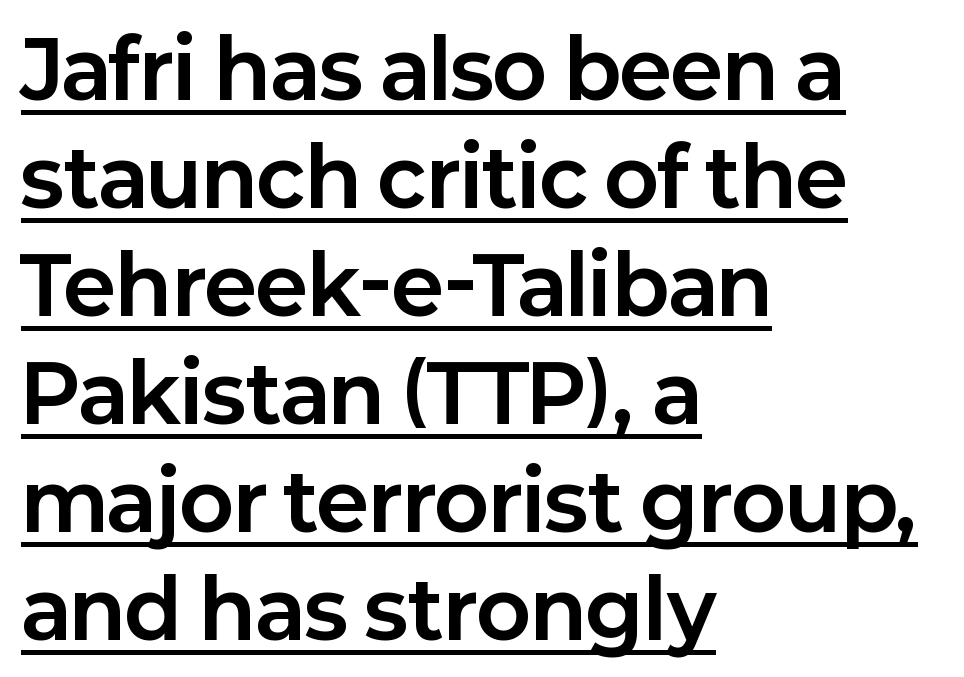
The image shows 80 px bold sans-serif type, upright; set left-aligned, normal line spacing (1.35x), normal letter spacing, underlined; low stroke contrast and a medium x-height.
